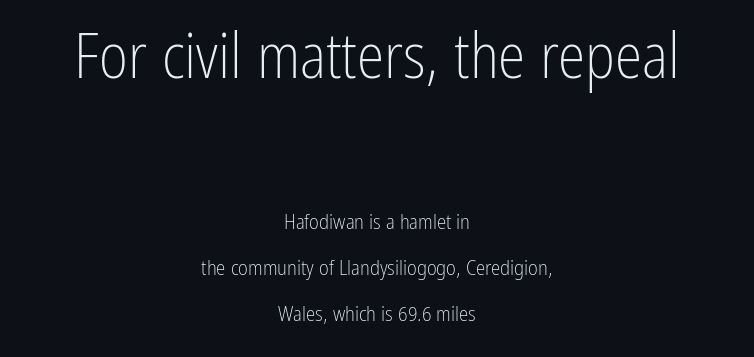
{"serif": "no", "italic": "no", "bold": "no", "weight": "light", "width": "condensed", "stroke_contrast": "low", "x_height": "medium", "monospaced": "no", "underline": "no", "align": "center", "line_spacing": "loose", "line_spacing_ratio": 2.2, "letter_spacing": "normal", "letter_spacing_em": 0.0, "larger_block": "first", "size_ratio": 2.95, "glyph_px": 62}
